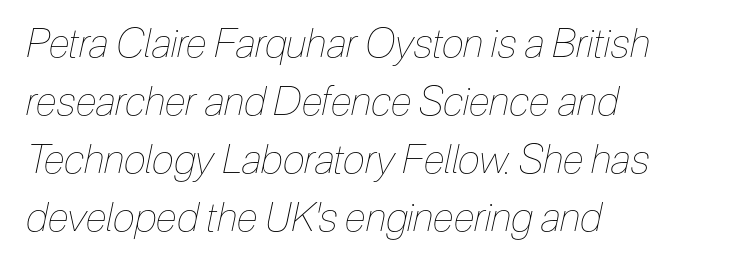
Q: Is the text bold? A: No.
Q: Is the text italic (slanted)? A: Yes, it leans right by about 12 degrees.
Q: Is the text underlined? A: No.
Q: How is the paragraph aligned? A: Left-aligned.
Q: Is the spacing between letters normal or unusually wide? A: Normal.
Q: Is the spacing between lines tight, normal or loose? A: Normal.
Q: Width (condensed, normal, or wide)? A: Condensed.
Q: Stroke contrast? A: Low.
Q: x-height? A: Medium.
Q: Monospaced? A: No.
